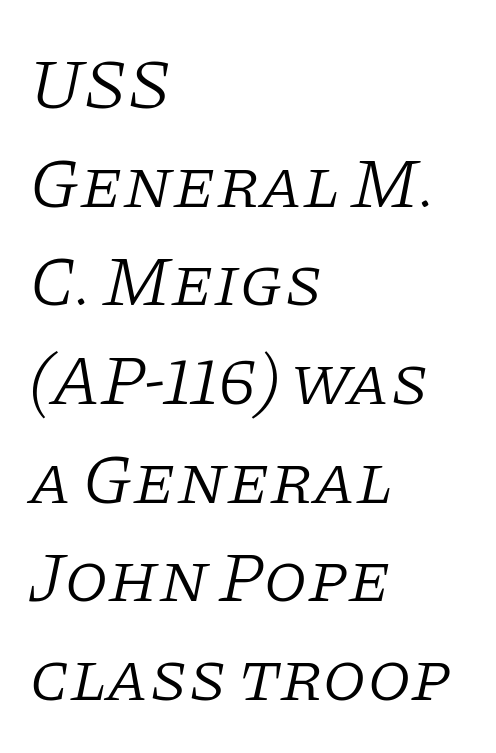
Quick note: interline space is typical. This sample uses plain, unmodified letter spacing. Each row of text sits above clean, open space. Varying glyph widths throughout — classic text-font behaviour. Classification — serif.
